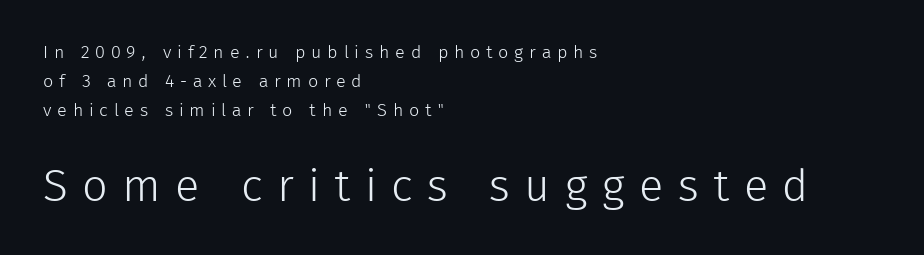
The image shows 45 px light sans-serif type, upright; set left-aligned, normal line spacing (1.6x), unusually wide letter spacing (+0.32 em), not underlined; the second (bottom) block is 2.5x larger; low stroke contrast and a medium x-height.
